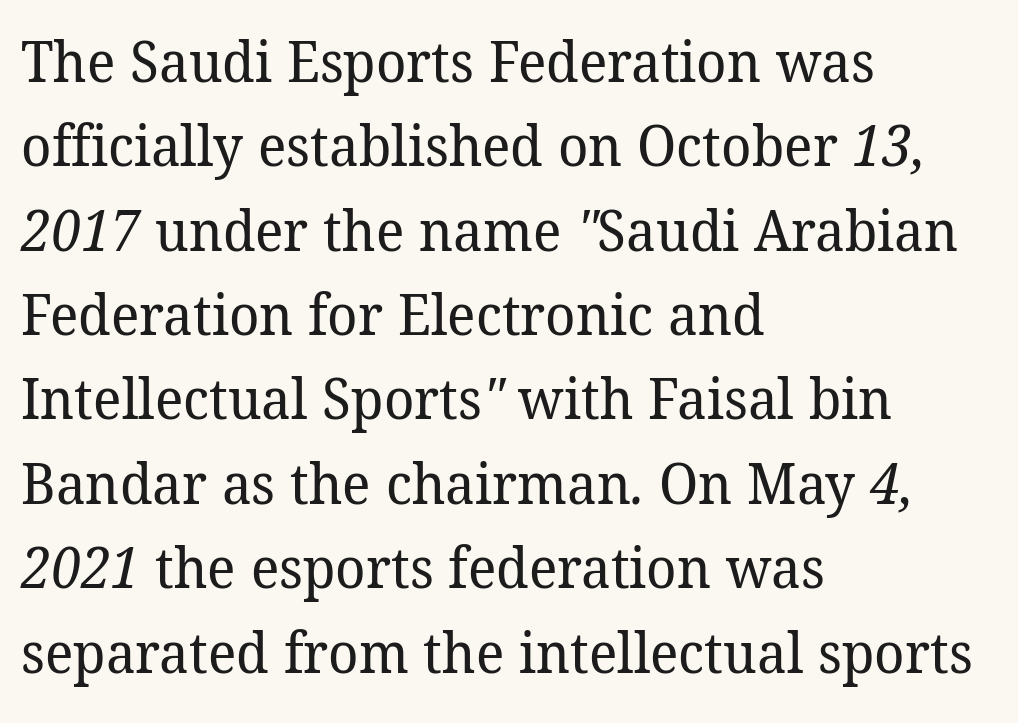
This sample has the flowing, uneven cadence of proportional lettering. Any mark beneath the type? The region is blank. The glyphs in this specimen are seriffed. Short note: letters normally spaced.
